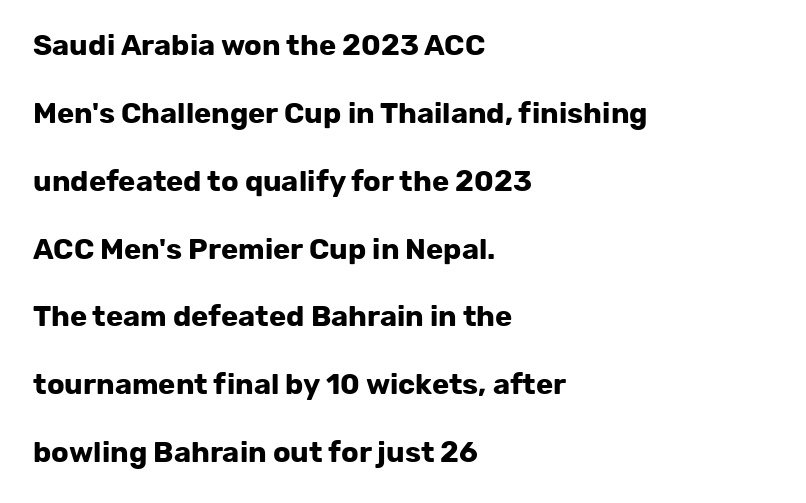
Quick note: not italic, upright. The setting favours the left margin, as ordinary paragraphs usually do. Note the varied advance widths — an 'i' is clearly narrower than an 'm'. Default kerning and tracking; the words read as compact shapes. Clear beneath every line of the passage. Vertically, the passage feels expansive, rows floating well apart.
